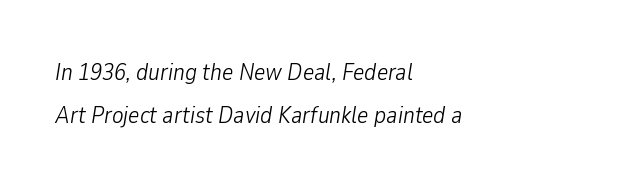
{"italic": "yes", "lean": "right", "slant_degrees": 9, "bold": "no", "underline": "no", "align": "left", "line_spacing_ratio": 1.81, "letter_spacing": "normal", "letter_spacing_em": 0.0, "glyph_px": 24}
